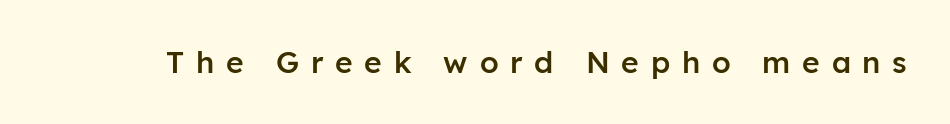
{"serif": "no", "italic": "no", "bold": "semi", "weight": "semibold", "width": "normal", "stroke_contrast": "low", "x_height": "medium", "monospaced": "no", "underline": "no", "letter_spacing": "wide", "letter_spacing_em": 0.39, "glyph_px": 30}
